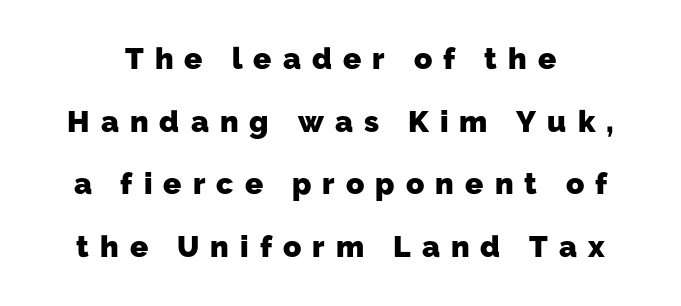
The image shows 30 px heavy sans-serif type; set loose line spacing (2.09x), unusually wide letter spacing (+0.37 em), not underlined; low stroke contrast and a medium x-height.
